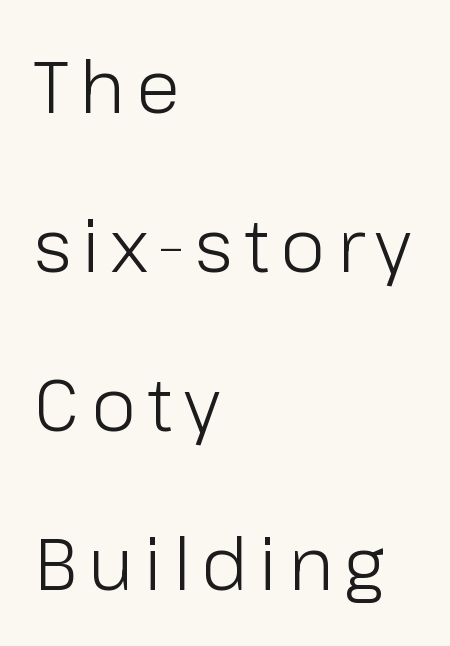
Q: Is the text bold? A: No.
Q: Is the text italic (slanted)? A: No, it is upright.
Q: Is the typeface a serif or a sans-serif typeface? A: Sans-serif.
Q: Is the text underlined? A: No.
Q: How is the paragraph aligned? A: Left-aligned.
Q: Is the spacing between lines tight, normal or loose? A: Loose.
Q: Width (condensed, normal, or wide)? A: Normal.
Q: Stroke contrast? A: Low.
Q: x-height? A: Medium.
Q: Monospaced? A: No.
